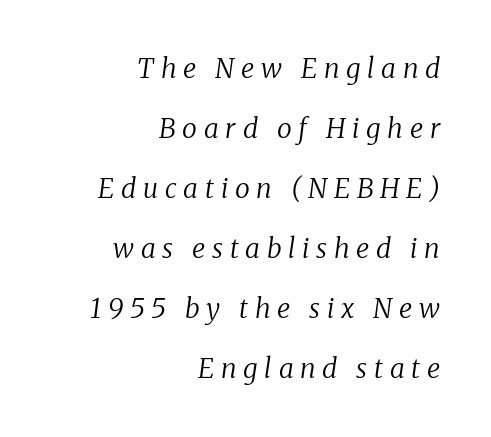
Q: Is the text bold? A: No.
Q: Is the text italic (slanted)? A: Yes, it leans right by about 8 degrees.
Q: Is the text underlined? A: No.
Q: How is the paragraph aligned? A: Right-aligned.
Q: Is the spacing between letters normal or unusually wide? A: Unusually wide.
Q: Is the spacing between lines tight, normal or loose? A: Loose.
